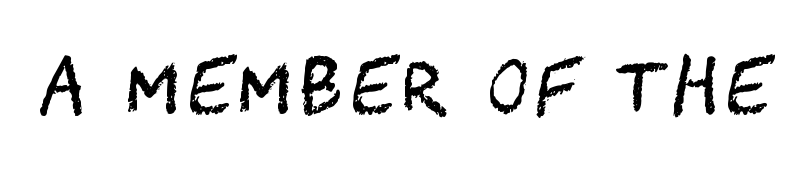
The image shows 70 px regular-weight, condensed sans-serif type, upright; set not underlined; medium stroke contrast and a large x-height.
